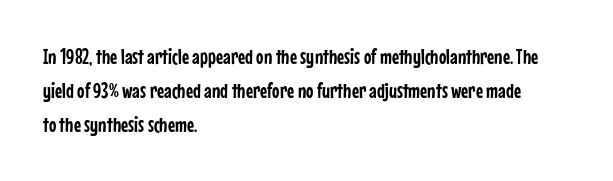
Students, observe: this is what conventionally led text looks like. This sample uses an upright cut, with every glyph sitting square on the baseline. A clean baseline with only descenders dipping below it. Each word holds together tightly as a unit, with standard inter-letter gaps.
